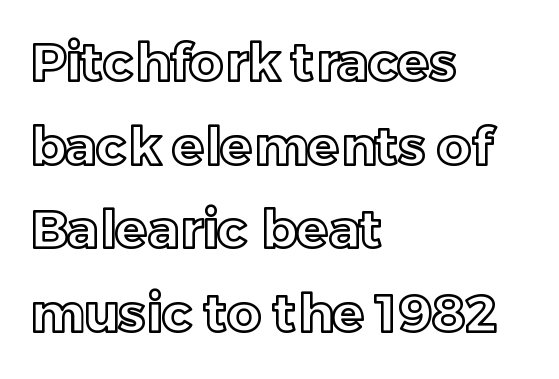
The image shows 53 px text type, upright; set left-aligned, normal line spacing (1.58x), normal letter spacing, not underlined; a medium x-height.
